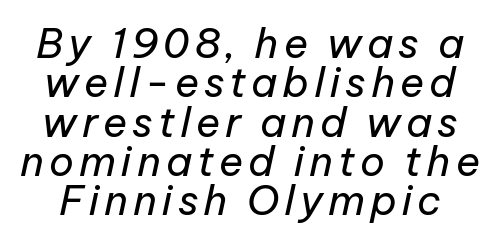
Vertical stems look standard width or narrower in stroke. The rendering uses natural spacing where letterforms have individual widths. Clear beneath every line of the passage. Closely set lines give the paragraph a compact silhouette.
